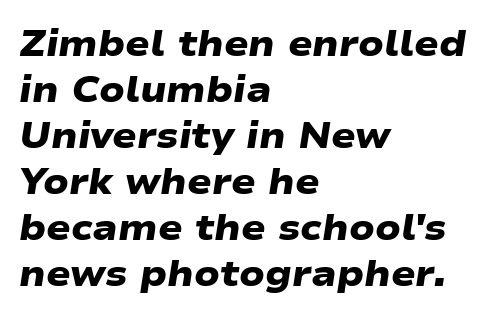
Q: Is the text bold? A: Yes.
Q: Is the typeface a serif or a sans-serif typeface? A: Sans-serif.
Q: Is the text underlined? A: No.
Q: How is the paragraph aligned? A: Left-aligned.
Q: Is the spacing between letters normal or unusually wide? A: Normal.
Q: Is the spacing between lines tight, normal or loose? A: Normal.
Q: Width (condensed, normal, or wide)? A: Wide.
Q: Stroke contrast? A: Low.
Q: x-height? A: Medium.
Q: Monospaced? A: No.
